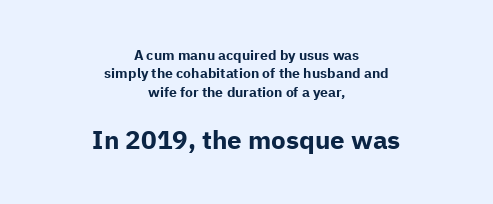
Q: Is the text bold? A: Yes.
Q: Is the text italic (slanted)? A: No, it is upright.
Q: Is the text underlined? A: No.
Q: How is the paragraph aligned? A: Centered.
Q: Is the spacing between letters normal or unusually wide? A: Normal.
Q: Is the spacing between lines tight, normal or loose? A: Normal.
Q: Which block of text is set in a larger size, the first (top) or the second (bottom)? A: The second (bottom) one.
